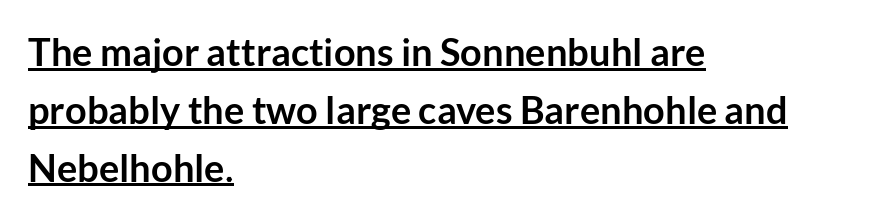
The image shows 38 px semibold sans-serif type, upright; set left-aligned, normal line spacing (1.52x), normal letter spacing, underlined; low stroke contrast and a medium x-height.
